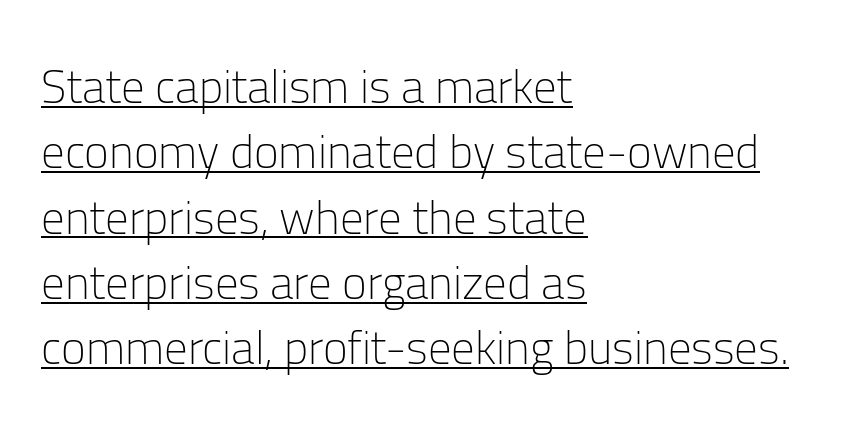
Q: Is the text bold? A: No.
Q: Is the text italic (slanted)? A: No, it is upright.
Q: Is the typeface a serif or a sans-serif typeface? A: Sans-serif.
Q: Is the text underlined? A: Yes.
Q: How is the paragraph aligned? A: Left-aligned.
Q: Is the spacing between letters normal or unusually wide? A: Normal.
Q: Is the spacing between lines tight, normal or loose? A: Normal.
Q: Width (condensed, normal, or wide)? A: Normal.
Q: Stroke contrast? A: Low.
Q: x-height? A: Medium.
Q: Monospaced? A: No.
